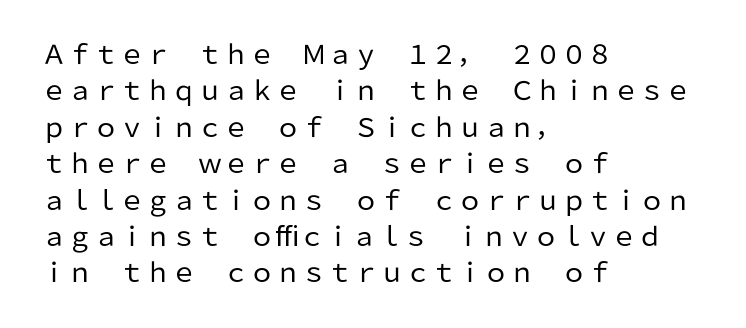
The image shows 26 px text type, upright; set left-aligned, normal line spacing (1.4x), normal letter spacing, not underlined.
